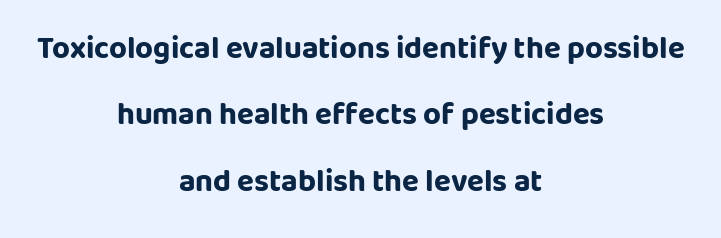
{"serif": "no", "italic": "no", "bold": "yes", "weight": "bold", "width": "normal", "stroke_contrast": "low", "x_height": "large", "monospaced": "no", "underline": "no", "align": "center", "line_spacing": "loose", "line_spacing_ratio": 2.14, "letter_spacing": "normal", "letter_spacing_em": 0.0, "glyph_px": 31}
